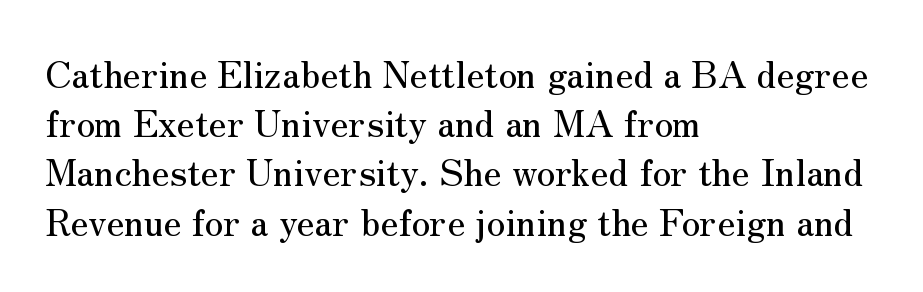
This sample has the flowing, uneven cadence of proportional lettering. Typographically, this falls in the serif category. Notice how the stems are strictly vertical — no italics here. Underlining? Definitely not there.
